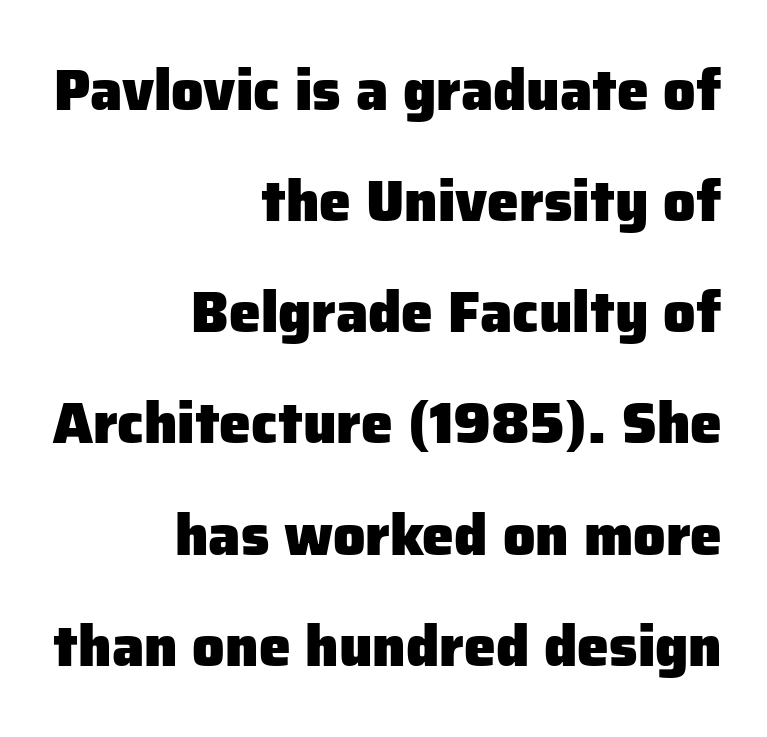
Q: Is the text bold? A: Yes.
Q: Is the text italic (slanted)? A: No, it is upright.
Q: Is the typeface a serif or a sans-serif typeface? A: Sans-serif.
Q: Is the text underlined? A: No.
Q: How is the paragraph aligned? A: Right-aligned.
Q: Is the spacing between letters normal or unusually wide? A: Normal.
Q: Is the spacing between lines tight, normal or loose? A: Loose.
Q: Width (condensed, normal, or wide)? A: Normal.
Q: Stroke contrast? A: Low.
Q: x-height? A: Medium.
Q: Monospaced? A: No.
